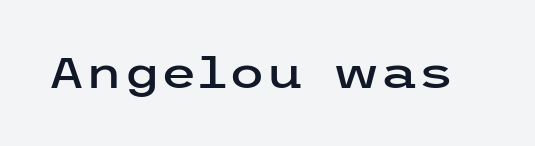
The image shows 43 px wide sans-serif type, upright; set normal letter spacing, not underlined; low stroke contrast and a medium x-height.
